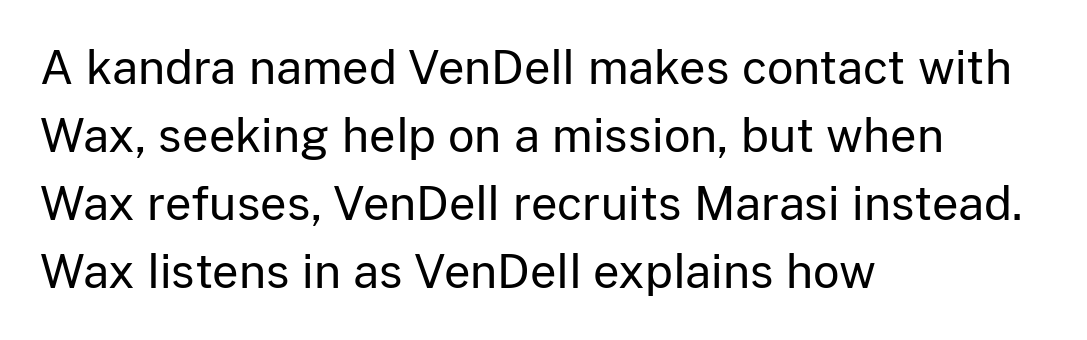
A typesetter would label this face a sans. Italic: no, the glyphs are upright roman. Casual observation: everything's shoved over to the left. A normal amount of white space separates one row of letters from the next. The horizontal fit of the characters is conventional and even. Proportional: the letters do not fall into vertical columns.
